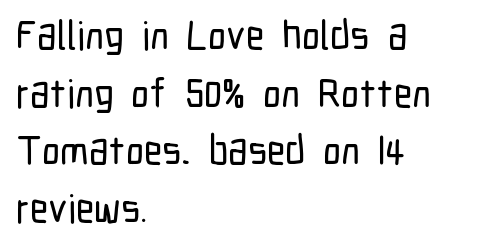
The image shows 40 px condensed sans-serif type, upright; set left-aligned, normal line spacing (1.44x), normal letter spacing, not underlined; low stroke contrast and a medium x-height.
